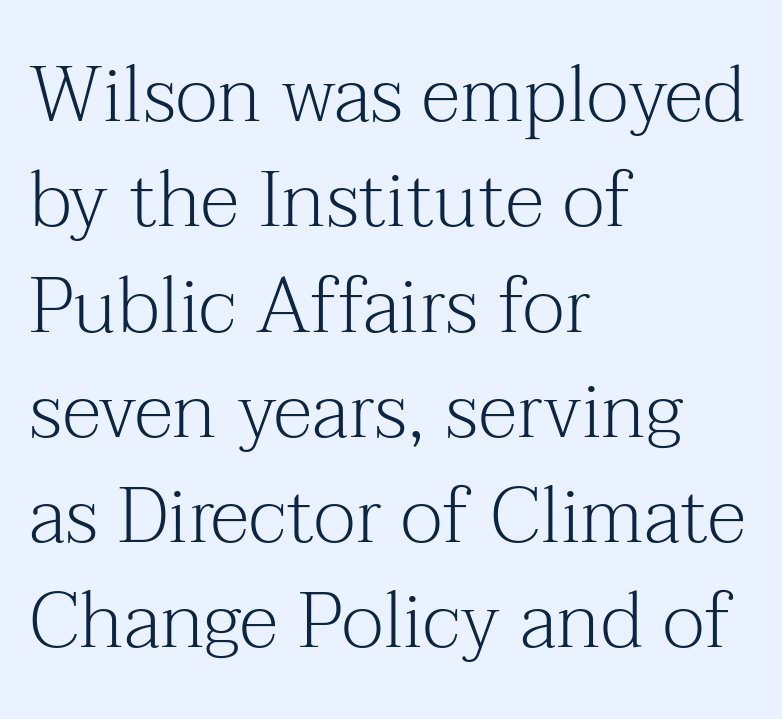
Q: Is the text bold? A: No.
Q: Is the text italic (slanted)? A: No, it is upright.
Q: Is the typeface a serif or a sans-serif typeface? A: Serif.
Q: Is the text underlined? A: No.
Q: How is the paragraph aligned? A: Left-aligned.
Q: Is the spacing between letters normal or unusually wide? A: Normal.
Q: Is the spacing between lines tight, normal or loose? A: Normal.
Q: Width (condensed, normal, or wide)? A: Normal.
Q: Stroke contrast? A: Medium.
Q: x-height? A: Medium.
Q: Monospaced? A: No.
